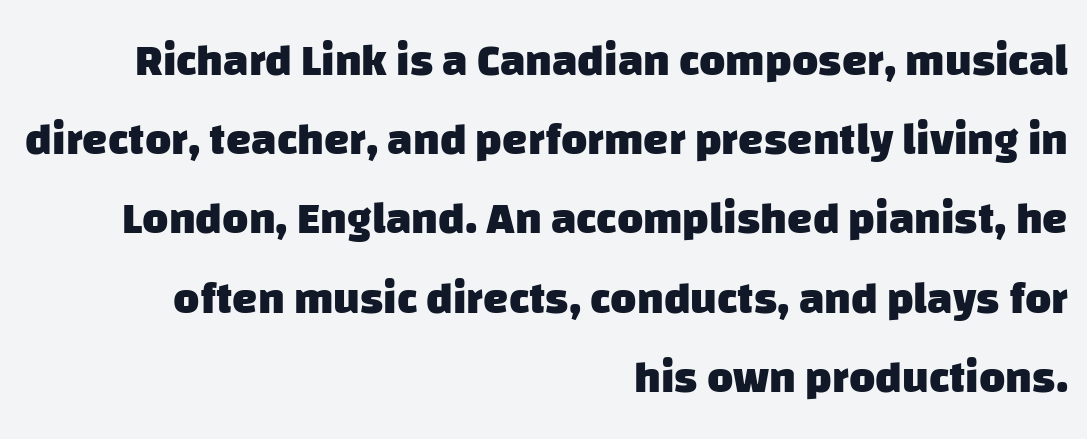
{"serif": "no", "bold": "yes", "weight": "heavy", "width": "normal", "stroke_contrast": "low", "x_height": "large", "monospaced": "no", "underline": "no", "align": "right", "line_spacing_ratio": 1.76, "letter_spacing": "normal", "letter_spacing_em": 0.0, "glyph_px": 45}
